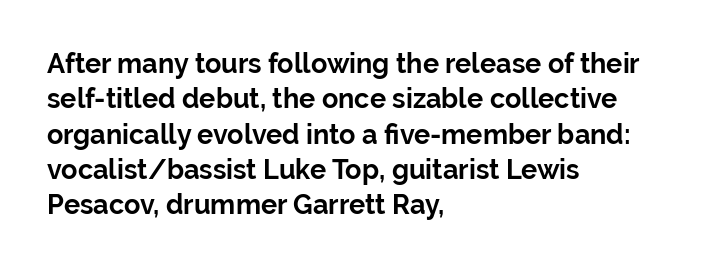
A clean baseline with only descenders dipping below it. These lines stack with their left ends in a neat column. Regular leading. Pretty heavy lettering here — definitely bold. Does extra space separate the letters? No, they use regular spacing.
